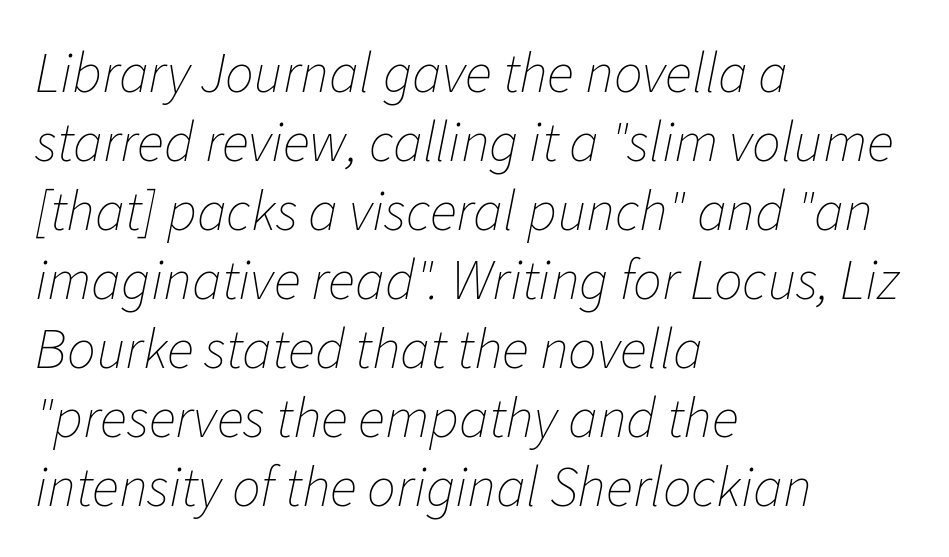
Q: Is the text bold? A: No.
Q: Is the text italic (slanted)? A: Yes, it leans right by about 11 degrees.
Q: Is the text underlined? A: No.
Q: How is the paragraph aligned? A: Left-aligned.
Q: Is the spacing between letters normal or unusually wide? A: Normal.
Q: Width (condensed, normal, or wide)? A: Normal.
Q: Stroke contrast? A: Low.
Q: x-height? A: Medium.
Q: Monospaced? A: No.
